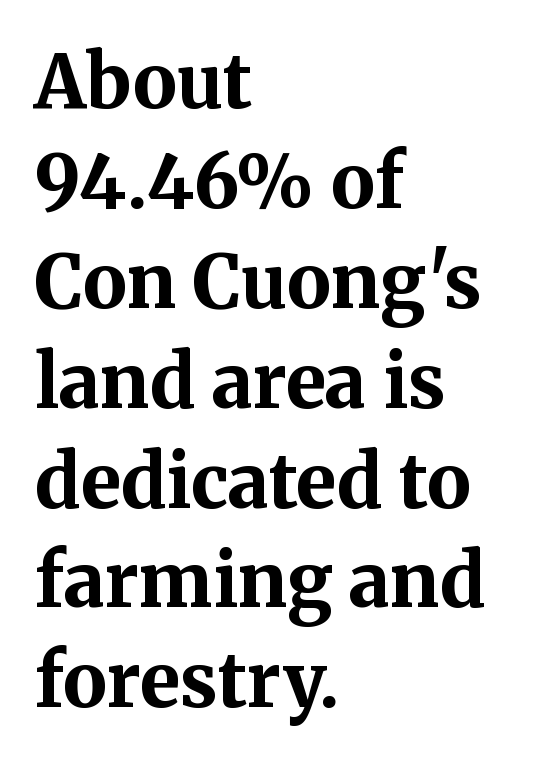
Q: Is the text bold? A: Yes.
Q: Is the text italic (slanted)? A: No, it is upright.
Q: Is the typeface a serif or a sans-serif typeface? A: Serif.
Q: Is the text underlined? A: No.
Q: How is the paragraph aligned? A: Left-aligned.
Q: Is the spacing between letters normal or unusually wide? A: Normal.
Q: Is the spacing between lines tight, normal or loose? A: Normal.
Q: Width (condensed, normal, or wide)? A: Normal.
Q: Stroke contrast? A: Medium.
Q: x-height? A: Medium.
Q: Monospaced? A: No.
